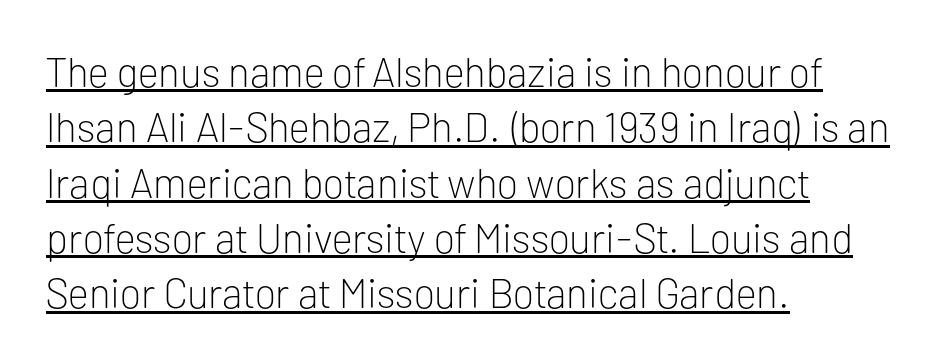
The image shows 41 px light sans-serif type, upright; set left-aligned, normal line spacing (1.35x), normal letter spacing, underlined; low stroke contrast and a medium x-height.
